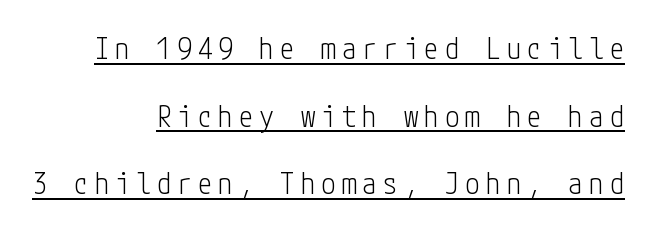
All the whitespace from short lines collects on the left. Grotesque or geometric, the face here clearly has no serifs. Posture: straight, roman, zero tilt. The letters look calm and open, with moderate or lighter stems. This sample trades compactness for vertical openness between lines. Notice how a bar underscores the lettering throughout.
